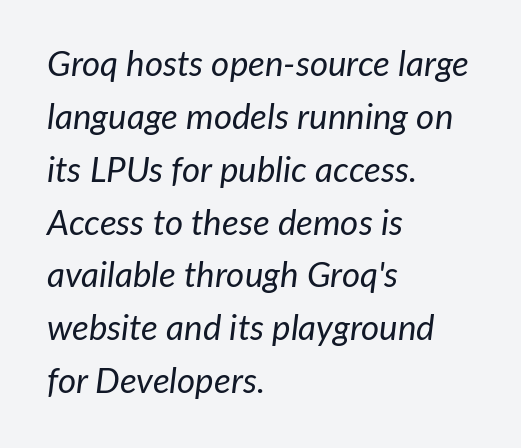
This rendering leaves character spacing at its baseline value. These lines are rendered in a variable-pitch font. This sample is left-justified, so line endings fall wherever the words run out. The letterforms sit at book weight or below. Letters rest on an invisible, unmarked baseline. These lines sit exactly where default settings would place them.
